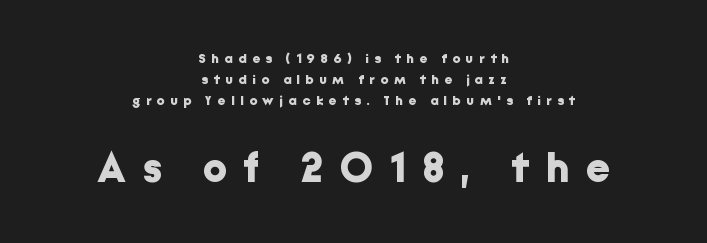
Q: Is the text bold? A: Yes.
Q: Is the text italic (slanted)? A: No, it is upright.
Q: Is the typeface a serif or a sans-serif typeface? A: Sans-serif.
Q: Is the text underlined? A: No.
Q: How is the paragraph aligned? A: Centered.
Q: Is the spacing between letters normal or unusually wide? A: Unusually wide.
Q: Is the spacing between lines tight, normal or loose? A: Normal.
Q: Which block of text is set in a larger size, the first (top) or the second (bottom)? A: The second (bottom) one.
Q: Width (condensed, normal, or wide)? A: Normal.
Q: Stroke contrast? A: Low.
Q: x-height? A: Medium.
Q: Monospaced? A: No.
